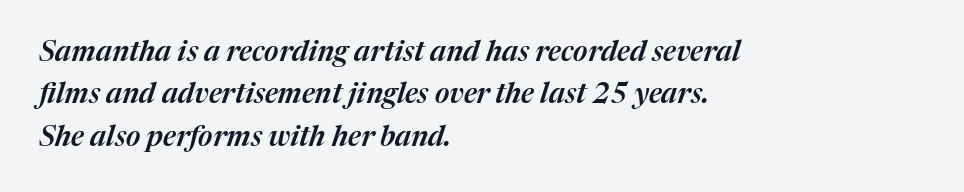
{"italic": "yes", "lean": "right", "slant_degrees": 17, "width": "normal", "stroke_contrast": "medium", "x_height": "medium", "monospaced": "no", "underline": "no", "align": "left", "line_spacing": "normal", "line_spacing_ratio": 1.51, "letter_spacing": "normal", "letter_spacing_em": 0.0, "glyph_px": 28}
